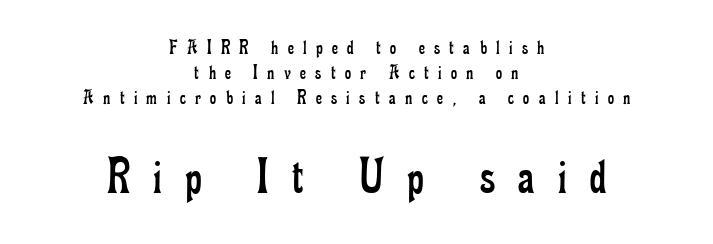
Q: Is the text bold? A: No.
Q: Is the text italic (slanted)? A: No, it is upright.
Q: Is the typeface a serif or a sans-serif typeface? A: Serif.
Q: Is the text underlined? A: No.
Q: How is the paragraph aligned? A: Centered.
Q: Is the spacing between letters normal or unusually wide? A: Unusually wide.
Q: Which block of text is set in a larger size, the first (top) or the second (bottom)? A: The second (bottom) one.
Q: Width (condensed, normal, or wide)? A: Condensed.
Q: Stroke contrast? A: Low.
Q: x-height? A: Small.
Q: Monospaced? A: No.
